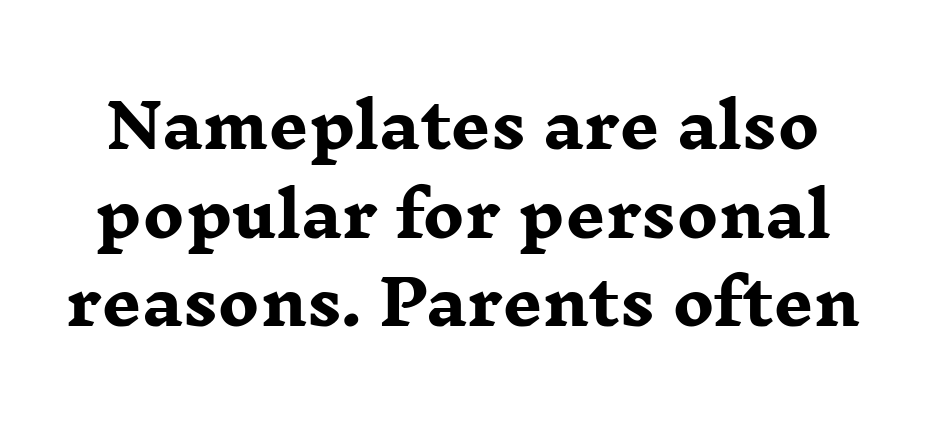
This rendering leaves character spacing at its baseline value. Chunky letters — that's bold for sure. The gap between lines stays unmarked. This sample uses a serif face. Proportional: the letters do not fall into vertical columns.
